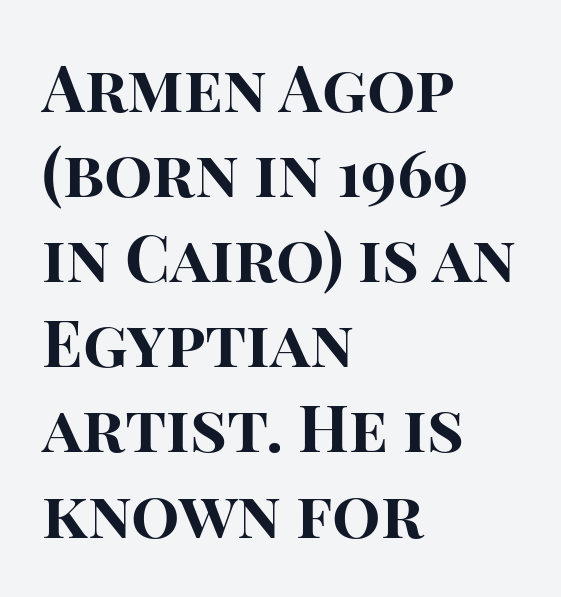
{"serif": "no", "italic": "no", "bold": "yes", "weight": "bold", "width": "normal", "stroke_contrast": "high", "x_height": "large", "monospaced": "no", "underline": "no", "align": "left", "line_spacing": "normal", "line_spacing_ratio": 1.33, "letter_spacing": "normal", "letter_spacing_em": 0.0, "glyph_px": 64}
